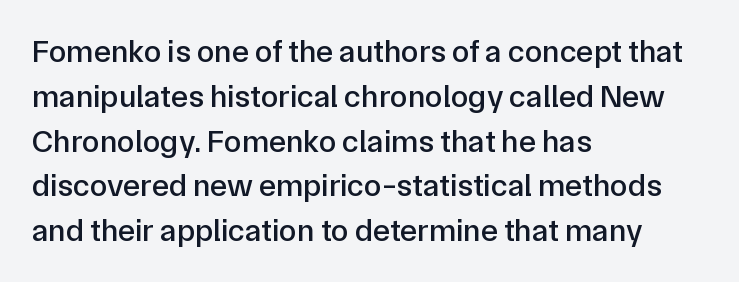
The image shows 32 px sans-serif type, upright; set left-aligned, normal line spacing (1.4x), normal letter spacing, not underlined; low stroke contrast and a medium x-height.
